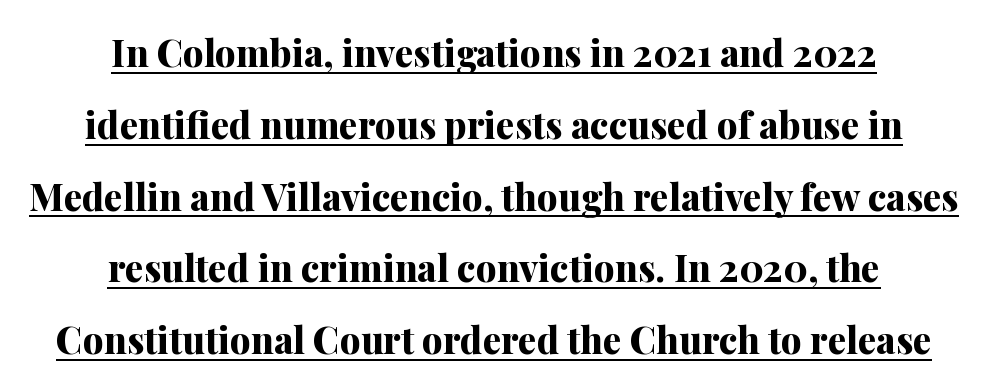
Loosely led — the rows are spread out. The lettering stays uniformly vertical, giving the passage a roman look. On the weight axis this lands at bold, roughly 700. Casual observation: everything's sitting right in the middle. The letters advance in unequal steps, a hallmark of proportional type. Unlike a clean sans, this face finishes its strokes with serifs.
